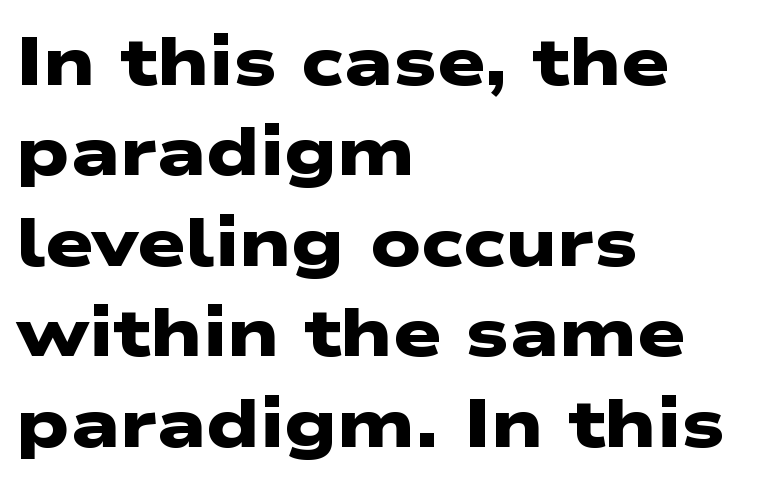
{"serif": "no", "bold": "yes", "weight": "heavy", "width": "wide", "stroke_contrast": "low", "x_height": "medium", "monospaced": "no", "underline": "no", "align": "left", "line_spacing": "normal", "line_spacing_ratio": 1.33, "letter_spacing": "normal", "letter_spacing_em": 0.0, "glyph_px": 68}
